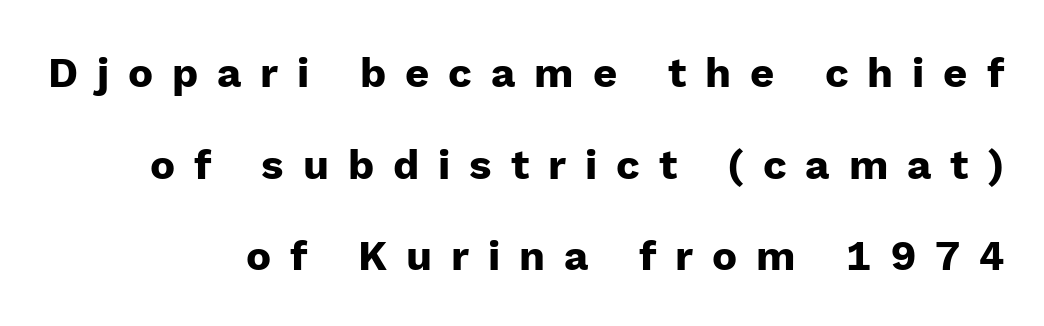
Q: Is the text bold? A: Yes.
Q: Is the text italic (slanted)? A: No, it is upright.
Q: Is the typeface a serif or a sans-serif typeface? A: Sans-serif.
Q: Is the text underlined? A: No.
Q: How is the paragraph aligned? A: Right-aligned.
Q: Is the spacing between letters normal or unusually wide? A: Unusually wide.
Q: Is the spacing between lines tight, normal or loose? A: Loose.
Q: Width (condensed, normal, or wide)? A: Normal.
Q: Stroke contrast? A: Low.
Q: x-height? A: Medium.
Q: Monospaced? A: No.
